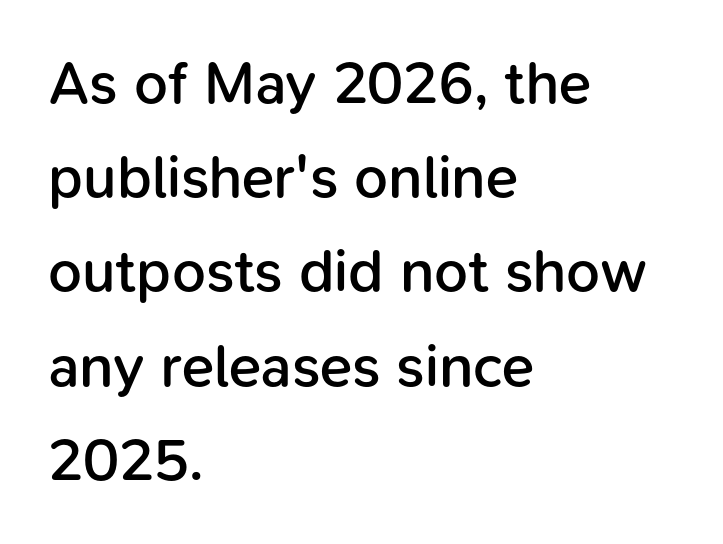
The image shows 60 px semibold sans-serif type, upright; set left-aligned, normal line spacing (1.57x), normal letter spacing, not underlined; low stroke contrast and a medium x-height.
